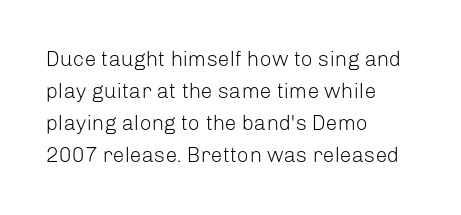
The image shows 21 px text type, upright; set left-aligned, normal line spacing (1.53x), normal letter spacing, not underlined.
